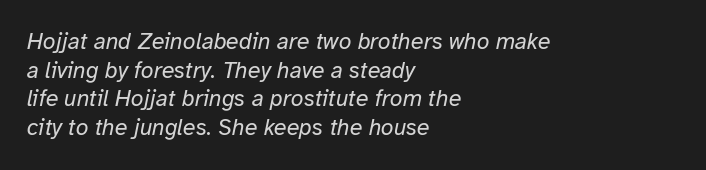
Heft: none added — not bold. Layout note: lines flush left. Students, note that the glyphs here touch the page at normal intervals. The rendering applies a slant to the glyphs. This rendering features lettering with no underline.
